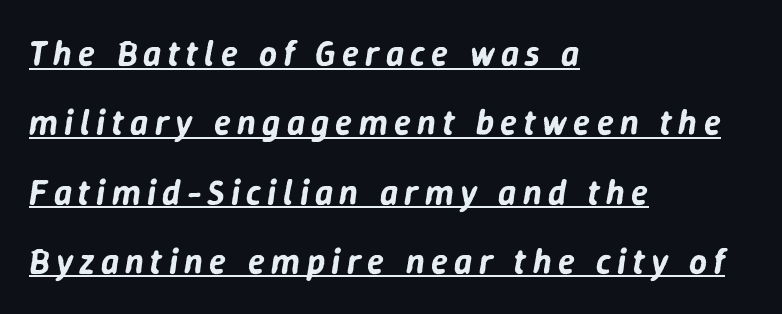
{"italic": "yes", "lean": "right", "slant_degrees": 9, "width": "normal", "stroke_contrast": "low", "x_height": "medium", "monospaced": "no", "underline": "yes", "align": "left", "line_spacing": "loose", "line_spacing_ratio": 1.98, "glyph_px": 35}
